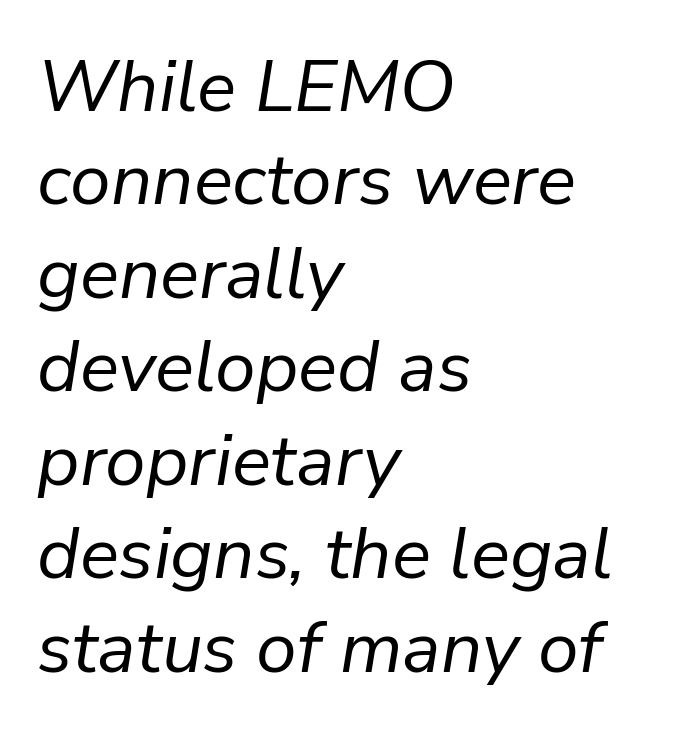
{"italic": "yes", "lean": "right", "slant_degrees": 9, "bold": "no", "weight": "regular", "width": "normal", "stroke_contrast": "low", "x_height": "medium", "monospaced": "no", "underline": "no", "align": "left", "line_spacing": "normal", "line_spacing_ratio": 1.28, "letter_spacing": "normal", "letter_spacing_em": 0.0, "glyph_px": 73}
